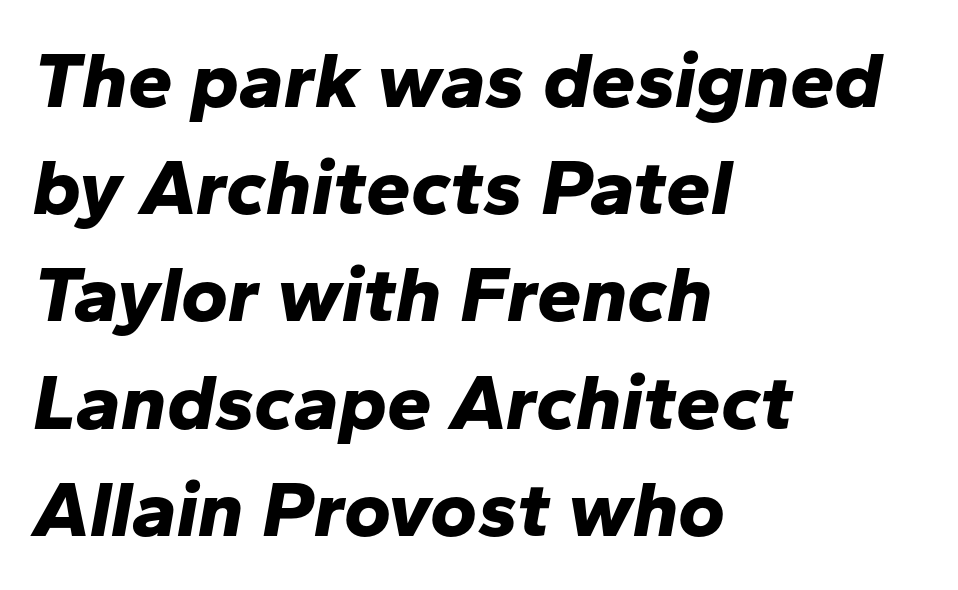
The horizontal fit of the characters is conventional and even. The passage shown is typed in a proportional face where columns would drift. The rendering uses a moderate line-height, typical for paragraphs. The lines are quadded left. Each glyph is drawn with heavy, bold strokes. The font's italic variant was chosen for this text.
